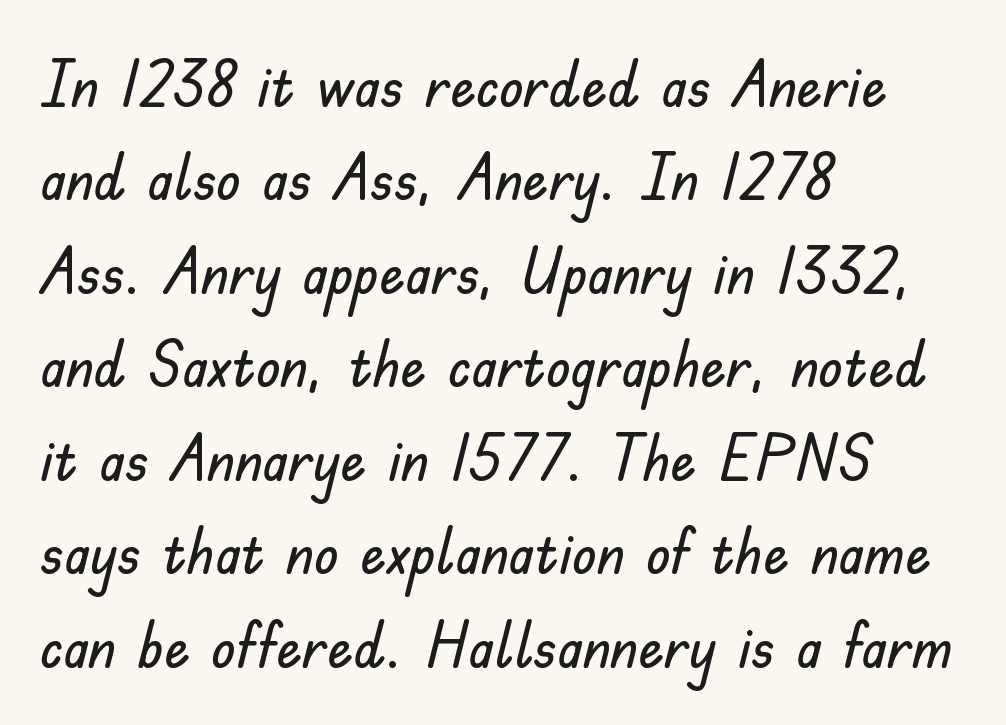
The image shows 64 px sans-serif type; set left-aligned, normal line spacing (1.46x), normal letter spacing, not underlined; low stroke contrast and a small x-height.
